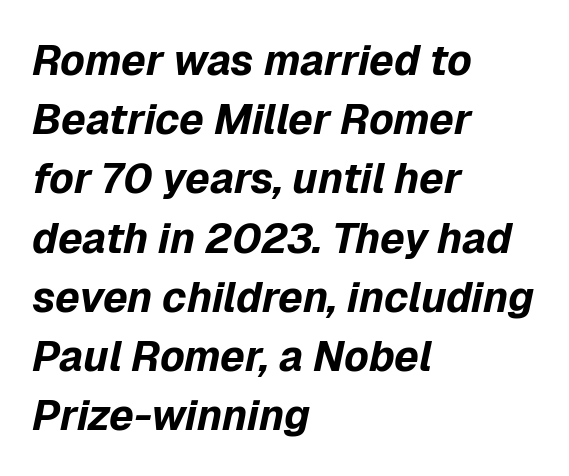
The leading is moderate, giving the passage an even texture. Posture: slanted. These words are printed bold, with thick strokes throughout. The passage shown is typed in a proportional face where columns would drift. These lines are set flush left with a ragged right edge. Underline: absent.
